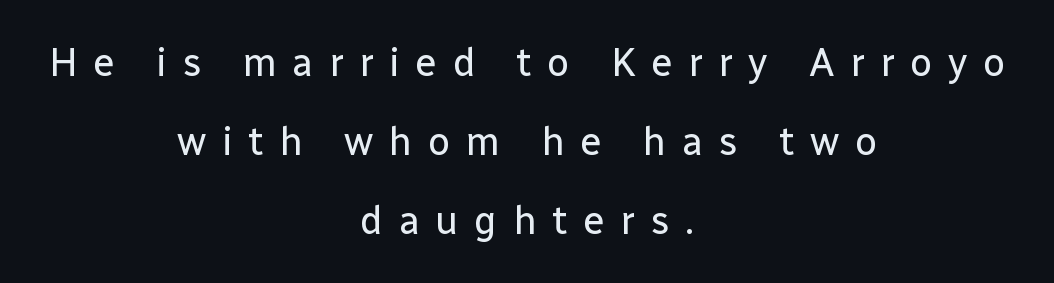
The designer went with a sans here, leaving each stem footless. The lines are quadded center. You could fit nearly another row in the gap between these rows. The gap between lines stays unmarked. Characters follow at a spacing far wider than the type designer built in. The strokes carry an ordinary text weight at most.
